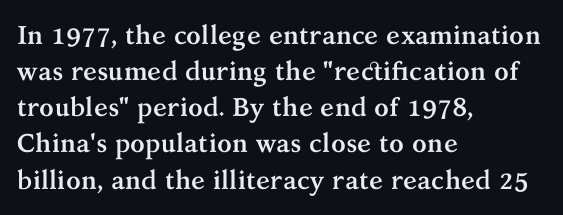
Clear beneath every line of the passage. The typography opts for an upright posture over an oblique one. Evenly set lines give the paragraph a standard silhouette. Standard letterfit; no display-style spreading of the glyphs. The compositor pushed each line to the left boundary.
